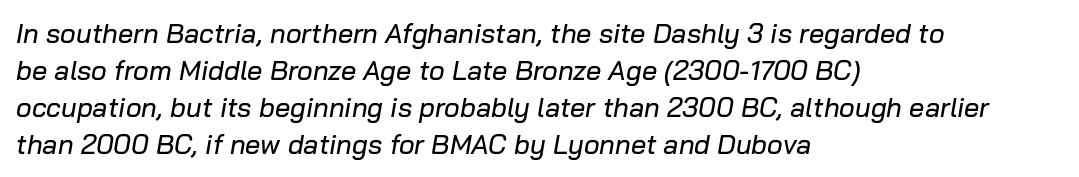
Q: Is the text italic (slanted)? A: Yes, it leans right by about 10 degrees.
Q: Is the text underlined? A: No.
Q: How is the paragraph aligned? A: Left-aligned.
Q: Is the spacing between letters normal or unusually wide? A: Normal.
Q: Is the spacing between lines tight, normal or loose? A: Normal.
